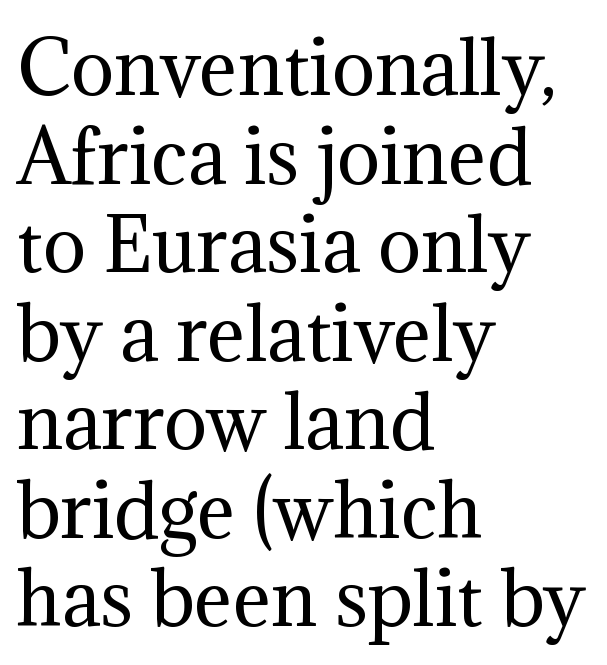
Nobody touched the tracking dial on this one. Nothing heavy about these letters — not bold at all. Is there any slant? The stems are plumb. The letters advance in unequal steps, a hallmark of proportional type. Short and long lines alike share a common starting point at left. Each row of text sits above clean, open space.
